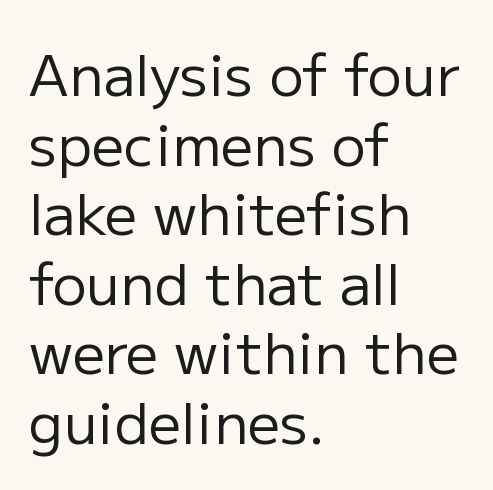
Q: Is the text bold? A: No.
Q: Is the text italic (slanted)? A: No, it is upright.
Q: Is the typeface a serif or a sans-serif typeface? A: Sans-serif.
Q: Is the text underlined? A: No.
Q: How is the paragraph aligned? A: Left-aligned.
Q: Is the spacing between letters normal or unusually wide? A: Normal.
Q: Width (condensed, normal, or wide)? A: Normal.
Q: Stroke contrast? A: Low.
Q: x-height? A: Medium.
Q: Monospaced? A: No.
